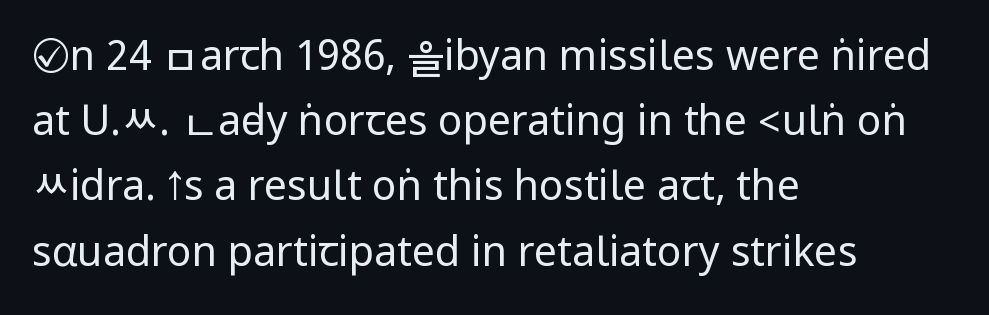
Q: Is the text bold? A: No.
Q: Is the text italic (slanted)? A: No, it is upright.
Q: Is the typeface a serif or a sans-serif typeface? A: Sans-serif.
Q: Is the text underlined? A: No.
Q: How is the paragraph aligned? A: Left-aligned.
Q: Is the spacing between letters normal or unusually wide? A: Normal.
Q: Is the spacing between lines tight, normal or loose? A: Normal.
Q: Width (condensed, normal, or wide)? A: Condensed.
Q: Stroke contrast? A: Low.
